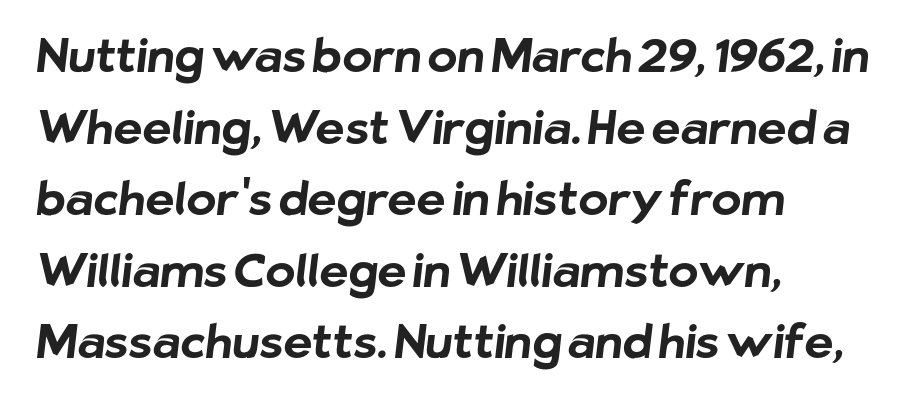
Horizontally, the lines are justified to the leading edge only. Here the designer chose a conventional face with non-uniform glyph widths. Does the weight exceed regular? Yes, all the way to bold. No extra tracking has been applied to these lines.
